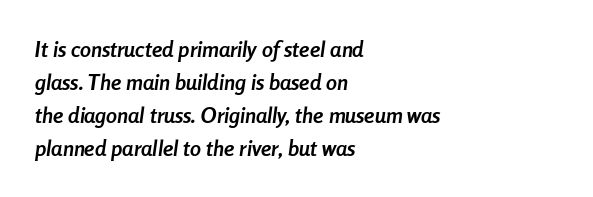
{"italic": "yes", "lean": "right", "slant_degrees": 8, "bold": "yes", "underline": "no", "align": "left", "line_spacing": "normal", "line_spacing_ratio": 1.5, "letter_spacing": "normal", "letter_spacing_em": 0.0, "glyph_px": 22}
